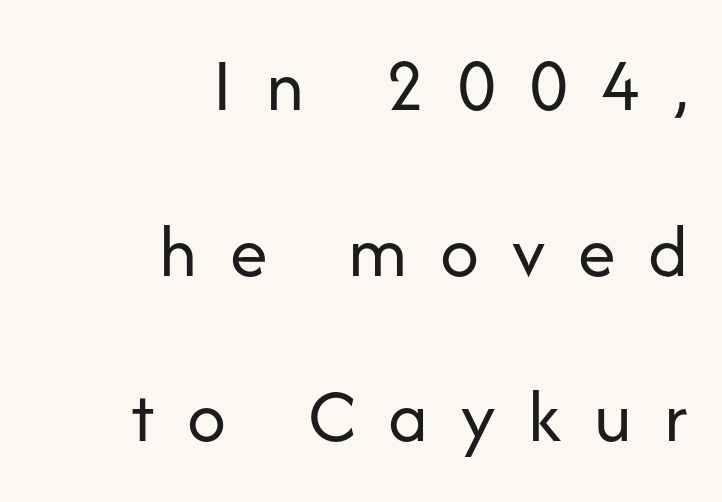
Q: Is the text bold? A: No.
Q: Is the text italic (slanted)? A: No, it is upright.
Q: Is the typeface a serif or a sans-serif typeface? A: Sans-serif.
Q: Is the text underlined? A: No.
Q: How is the paragraph aligned? A: Right-aligned.
Q: Is the spacing between letters normal or unusually wide? A: Unusually wide.
Q: Is the spacing between lines tight, normal or loose? A: Loose.
Q: Width (condensed, normal, or wide)? A: Normal.
Q: Stroke contrast? A: Low.
Q: x-height? A: Medium.
Q: Monospaced? A: No.
